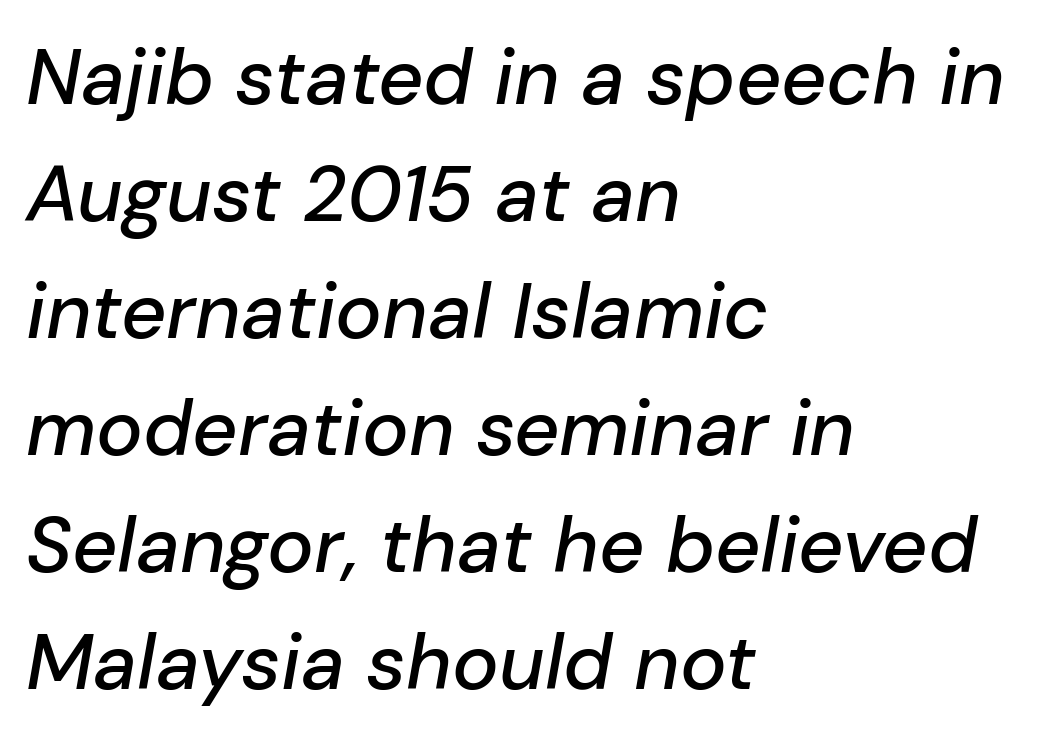
The image shows 78 px text type, italic (leaning right); set left-aligned, normal line spacing (1.5x), normal letter spacing, not underlined; low stroke contrast and a medium x-height.
